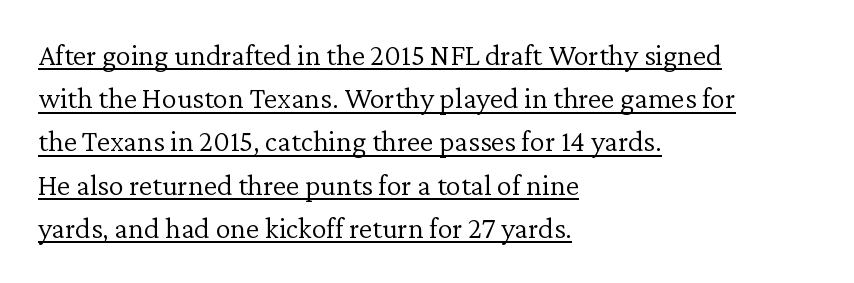
The string is rendered with underlining switched on. The typeface chosen for these lines features serifs. Caption: multi-line text, flush left, ragged right. In terms of letterspacing, this is plain default setting.
